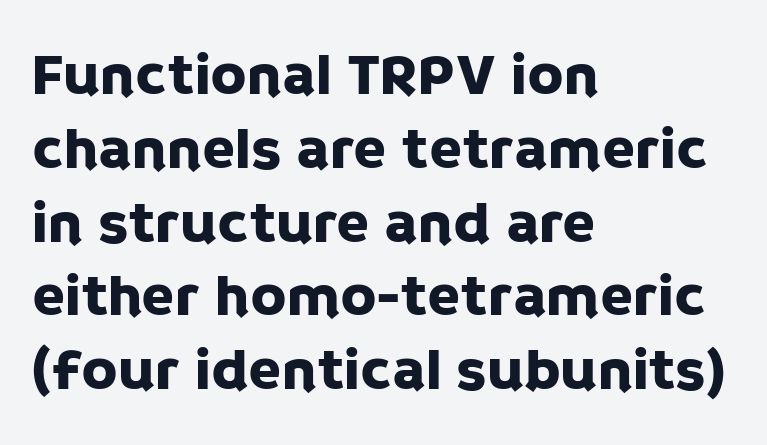
Q: Is the text italic (slanted)? A: No, it is upright.
Q: Is the typeface a serif or a sans-serif typeface? A: Sans-serif.
Q: Is the text underlined? A: No.
Q: How is the paragraph aligned? A: Left-aligned.
Q: Is the spacing between letters normal or unusually wide? A: Normal.
Q: Width (condensed, normal, or wide)? A: Normal.
Q: Stroke contrast? A: Low.
Q: x-height? A: Large.
Q: Monospaced? A: No.
